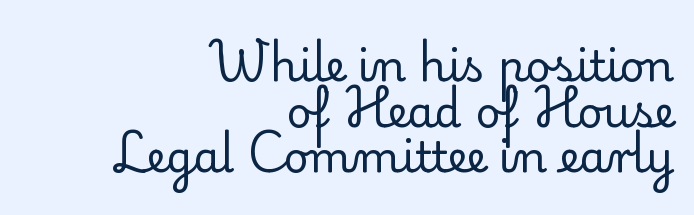
{"serif": "yes", "italic": "no", "bold": "no", "weight": "regular", "width": "normal", "stroke_contrast": "low", "x_height": "small", "monospaced": "no", "underline": "no", "align": "right", "line_spacing": "tight", "line_spacing_ratio": 1.06, "letter_spacing": "normal", "letter_spacing_em": 0.0, "glyph_px": 43}
